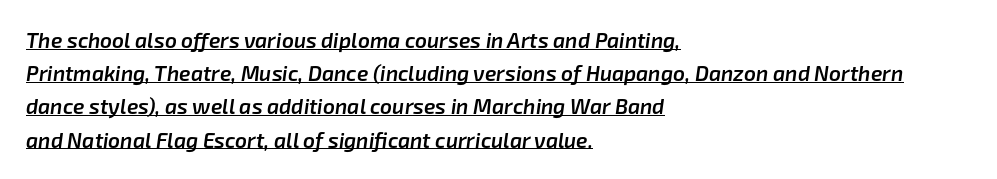
Q: Is the text bold? A: Semi-bold.
Q: Is the text italic (slanted)? A: Yes, it leans right by about 8 degrees.
Q: Is the text underlined? A: Yes.
Q: How is the paragraph aligned? A: Left-aligned.
Q: Is the spacing between letters normal or unusually wide? A: Normal.
Q: Is the spacing between lines tight, normal or loose? A: Normal.
